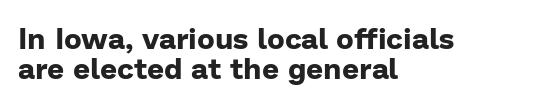
Q: Is the text bold? A: Yes.
Q: Is the text italic (slanted)? A: No, it is upright.
Q: Is the typeface a serif or a sans-serif typeface? A: Sans-serif.
Q: Is the text underlined? A: No.
Q: How is the paragraph aligned? A: Left-aligned.
Q: Is the spacing between letters normal or unusually wide? A: Normal.
Q: Is the spacing between lines tight, normal or loose? A: Tight.
Q: Width (condensed, normal, or wide)? A: Normal.
Q: Stroke contrast? A: Low.
Q: x-height? A: Medium.
Q: Monospaced? A: No.
